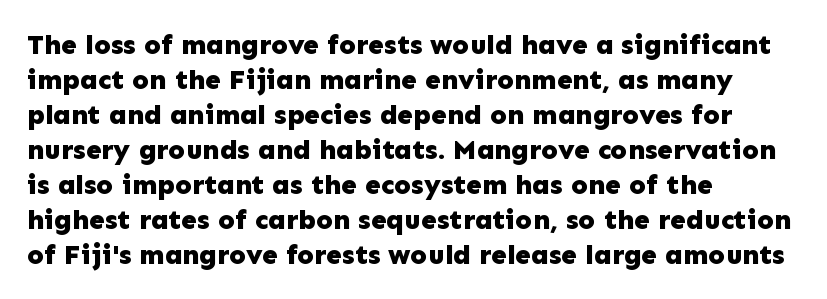
Every character sits straight up, as roman type does. Look at the stroke-to-counter ratio: heavy, a bold. Honestly, the letter spacing is just normal — you wouldn't notice it. How would I describe the line gaps? Plain and ordinary.
